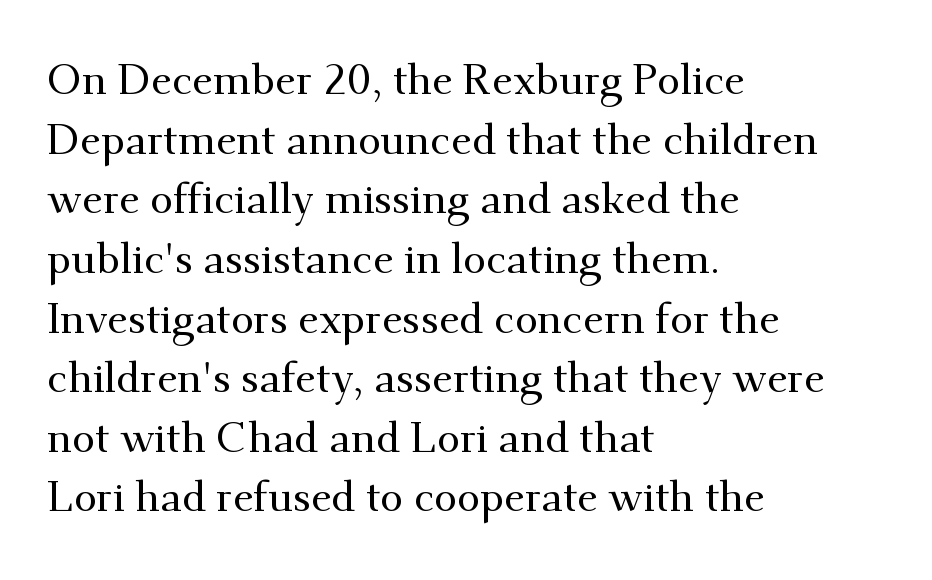
{"serif": "yes", "italic": "no", "width": "normal", "stroke_contrast": "medium", "x_height": "small", "monospaced": "no", "underline": "no", "align": "left", "line_spacing": "normal", "line_spacing_ratio": 1.42, "letter_spacing": "normal", "letter_spacing_em": 0.0, "glyph_px": 42}
